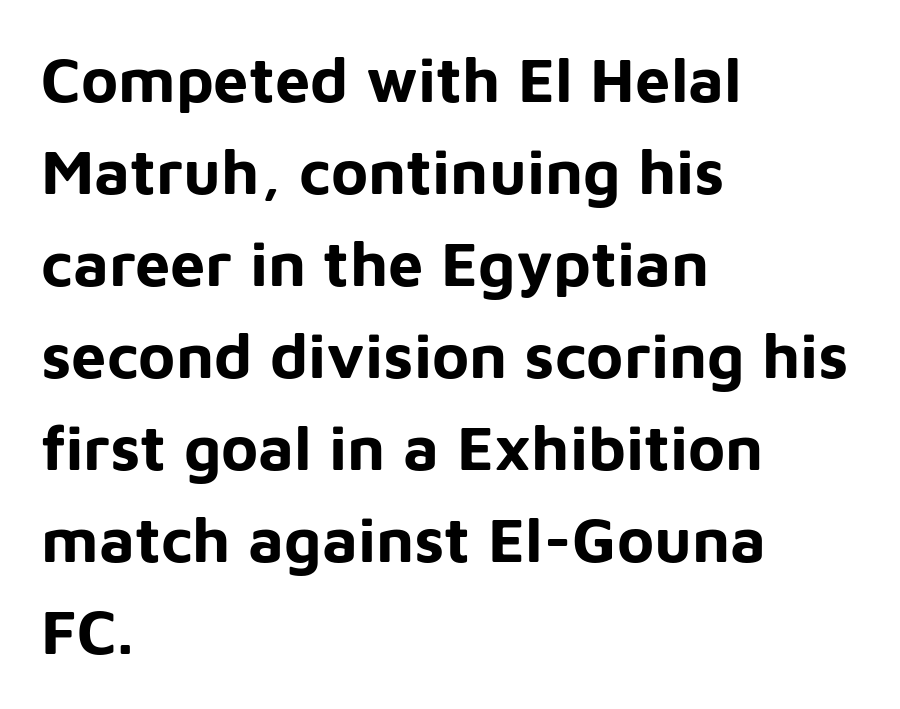
The letters sit at their default tracking, neither squeezed nor spread. One glance says typical: line gaps are just what's usual. The rendering uses a bold face; every stroke is thick and dark. Do the characters align in a grid? No, the font is proportional. The lines are quadded left.
